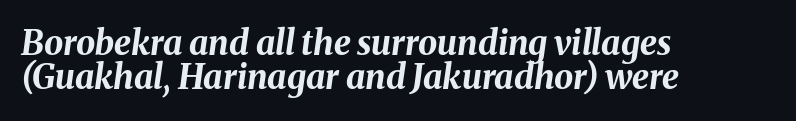
Q: Is the text bold? A: Yes.
Q: Is the text italic (slanted)? A: Yes, it leans right by about 8 degrees.
Q: Is the text underlined? A: No.
Q: How is the paragraph aligned? A: Left-aligned.
Q: Is the spacing between letters normal or unusually wide? A: Normal.
Q: Is the spacing between lines tight, normal or loose? A: Tight.
Q: Width (condensed, normal, or wide)? A: Normal.
Q: Stroke contrast? A: Medium.
Q: x-height? A: Medium.
Q: Monospaced? A: No.
